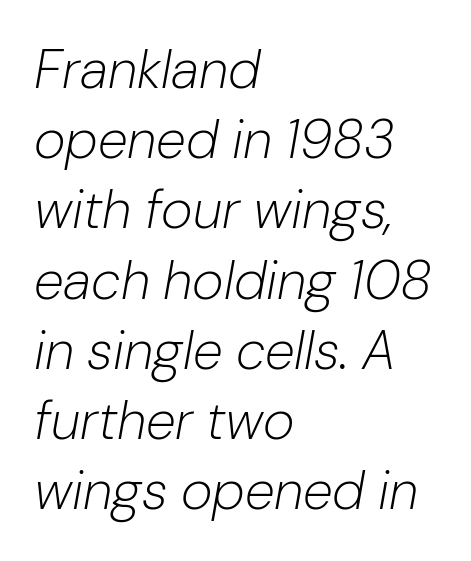
{"italic": "yes", "lean": "right", "slant_degrees": 10, "bold": "no", "weight": "light", "width": "normal", "stroke_contrast": "low", "x_height": "medium", "monospaced": "no", "underline": "no", "align": "left", "line_spacing": "normal", "line_spacing_ratio": 1.3, "letter_spacing": "normal", "letter_spacing_em": 0.0, "glyph_px": 54}
